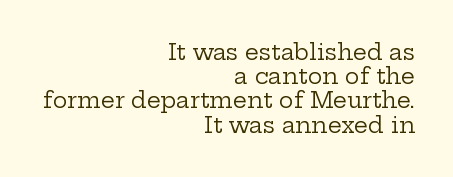
The image shows 22 px text type, upright; set right-aligned, tight line spacing (1.1x), normal letter spacing, not underlined.
